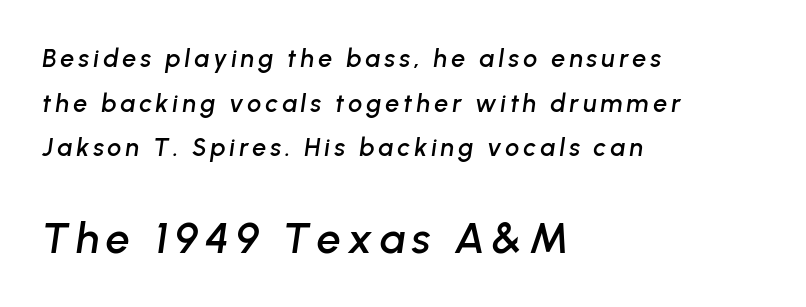
This rendering uses left alignment, leaving the right contour irregular. Caption: upper text group reduced, lower text group enlarged. The font's italic variant was chosen for this text. Underlining? Definitely not there. Varying glyph widths throughout — classic text-font behaviour.
